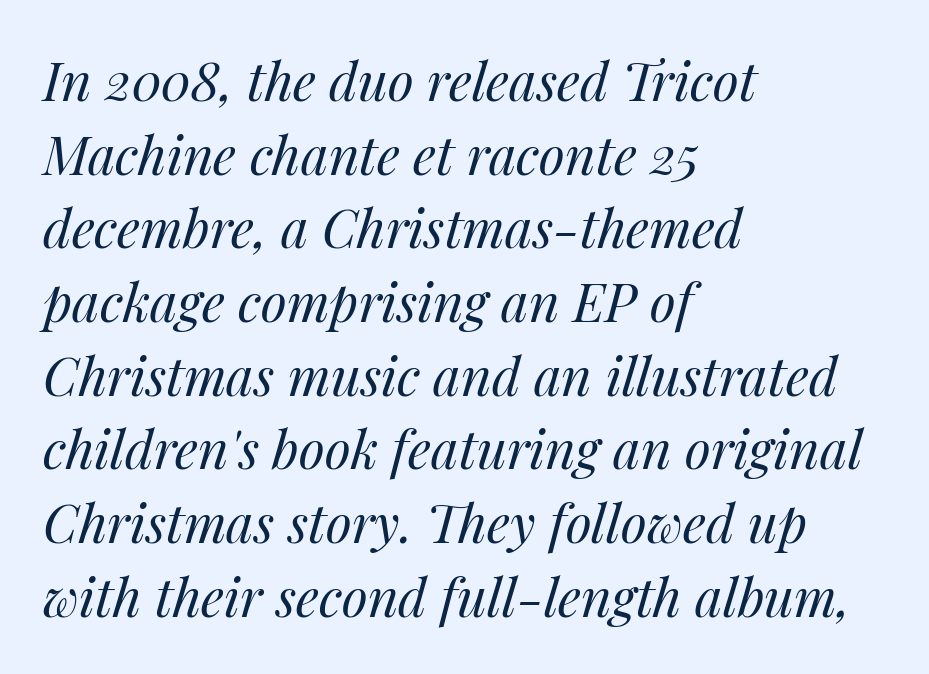
{"italic": "yes", "lean": "right", "slant_degrees": 14, "bold": "no", "weight": "regular", "width": "normal", "stroke_contrast": "medium", "x_height": "medium", "monospaced": "no", "underline": "no", "align": "left", "line_spacing": "normal", "line_spacing_ratio": 1.39, "letter_spacing": "normal", "letter_spacing_em": 0.0, "glyph_px": 53}
